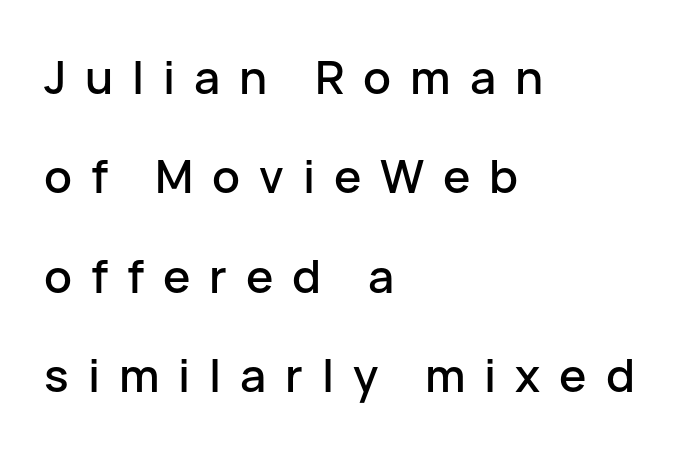
Q: Is the text italic (slanted)? A: No, it is upright.
Q: Is the typeface a serif or a sans-serif typeface? A: Sans-serif.
Q: Is the text underlined? A: No.
Q: How is the paragraph aligned? A: Left-aligned.
Q: Is the spacing between letters normal or unusually wide? A: Unusually wide.
Q: Is the spacing between lines tight, normal or loose? A: Loose.
Q: Width (condensed, normal, or wide)? A: Normal.
Q: Stroke contrast? A: Low.
Q: x-height? A: Medium.
Q: Monospaced? A: No.
